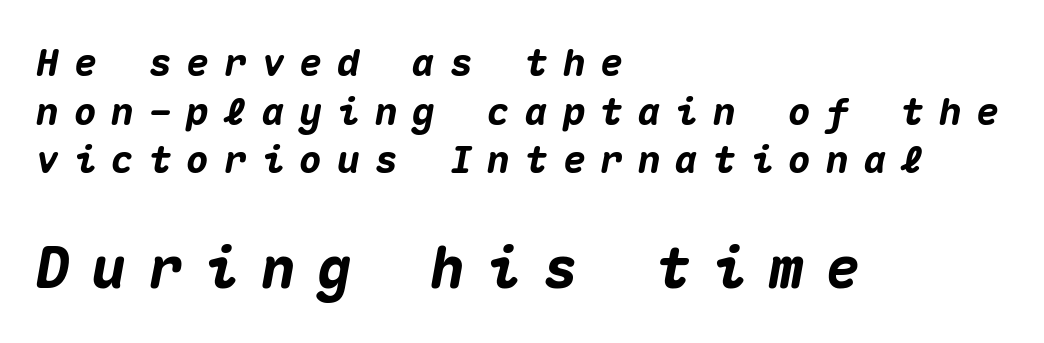
Q: Is the text bold? A: Yes.
Q: Is the text italic (slanted)? A: Yes, it leans right by about 10 degrees.
Q: Is the text underlined? A: No.
Q: How is the paragraph aligned? A: Left-aligned.
Q: Is the spacing between letters normal or unusually wide? A: Unusually wide.
Q: Is the spacing between lines tight, normal or loose? A: Normal.
Q: Which block of text is set in a larger size, the first (top) or the second (bottom)? A: The second (bottom) one.
Q: Width (condensed, normal, or wide)? A: Normal.
Q: Stroke contrast? A: Medium.
Q: x-height? A: Medium.
Q: Monospaced? A: Yes.
